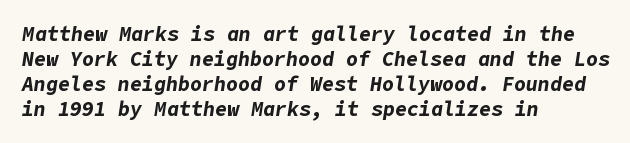
Q: Is the text bold? A: Yes.
Q: Is the text italic (slanted)? A: Yes, it leans right by about 9 degrees.
Q: Is the text underlined? A: No.
Q: How is the paragraph aligned? A: Left-aligned.
Q: Is the spacing between letters normal or unusually wide? A: Normal.
Q: Is the spacing between lines tight, normal or loose? A: Normal.
